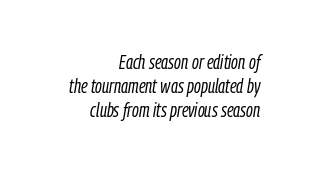
This sample uses an oblique cut, with every glyph tilted off the vertical. Ink coverage per letter is moderate at most. Standard letterfit; no display-style spreading of the glyphs. Clear beneath every line of the passage.
